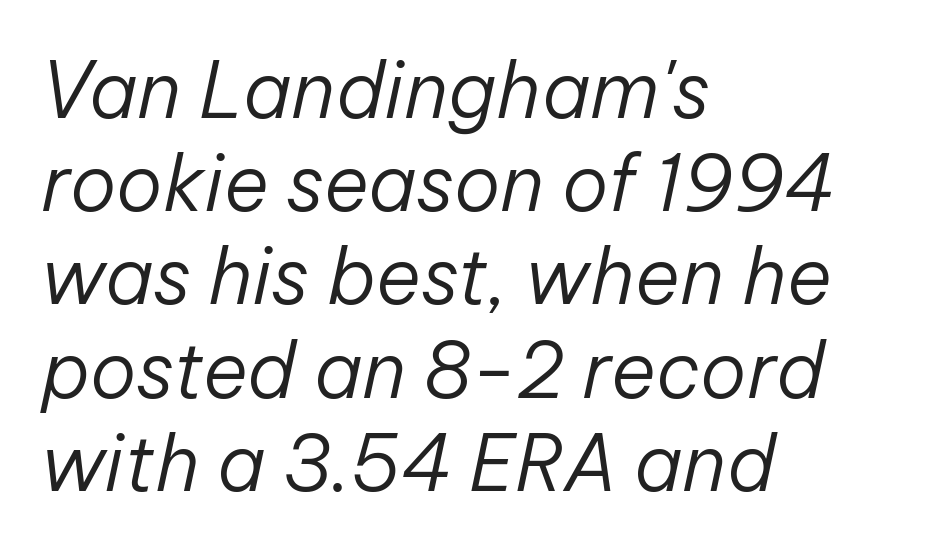
{"italic": "yes", "lean": "right", "slant_degrees": 12, "bold": "no", "weight": "regular", "width": "normal", "stroke_contrast": "low", "x_height": "medium", "monospaced": "no", "underline": "no", "align": "left", "line_spacing_ratio": 1.21, "letter_spacing": "normal", "letter_spacing_em": 0.0, "glyph_px": 77}
